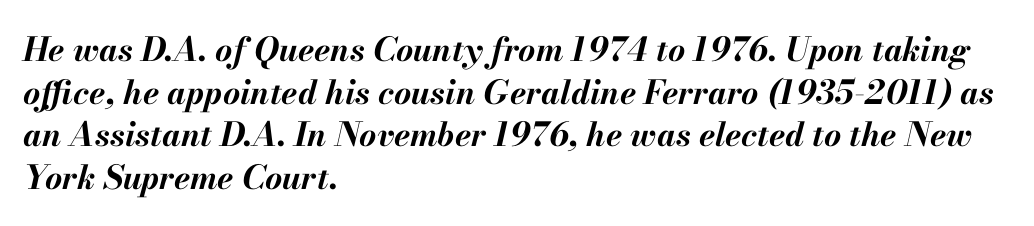
{"italic": "yes", "lean": "right", "slant_degrees": 13, "bold": "yes", "weight": "bold", "width": "normal", "stroke_contrast": "medium", "x_height": "small", "monospaced": "no", "underline": "no", "align": "left", "line_spacing": "normal", "line_spacing_ratio": 1.29, "letter_spacing": "normal", "letter_spacing_em": 0.0, "glyph_px": 33}
